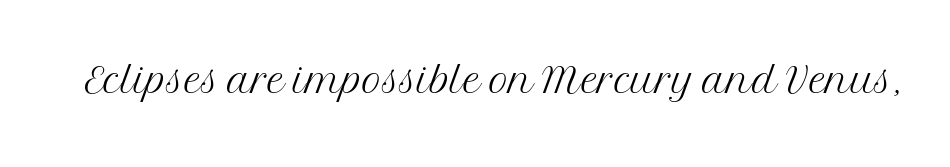
The image shows 55 px light serif type; set normal letter spacing, not underlined; medium stroke contrast and a medium x-height.
